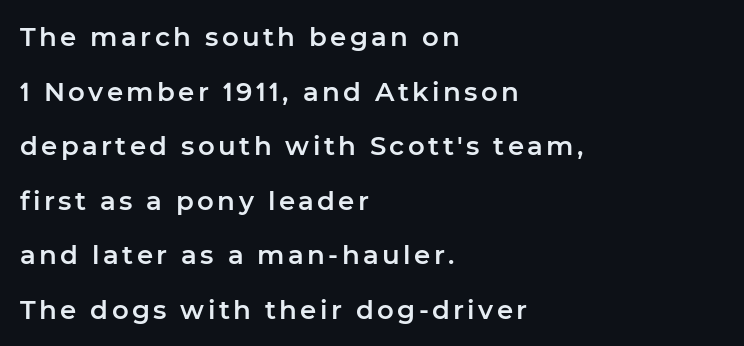
The vertical gap from one line to the next is large. Layout note: lines flush left. Italic: no, the glyphs are upright roman. Check the space under the baseline: it is left empty.
